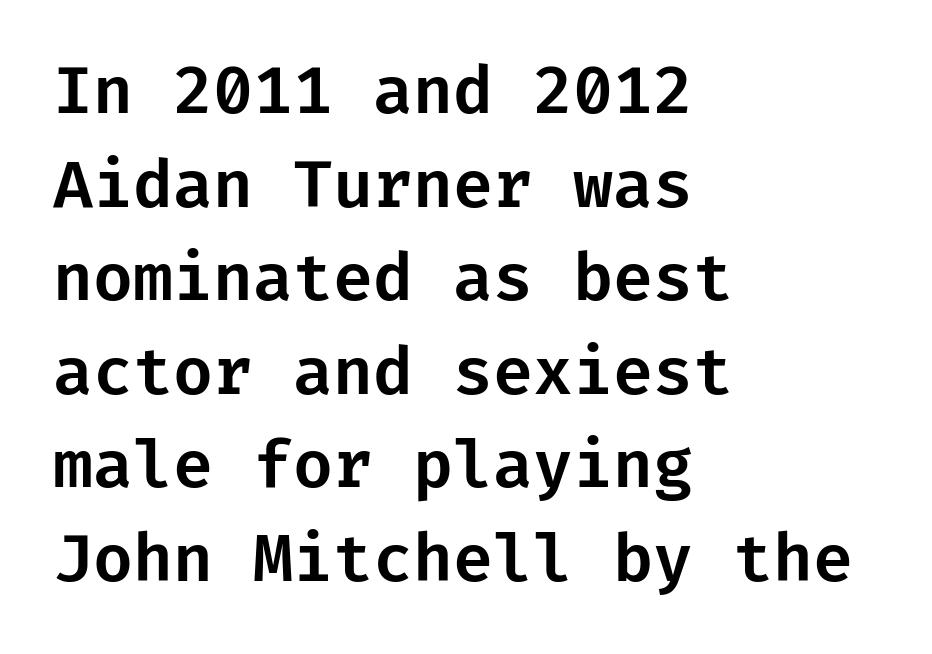
The image shows 65 px sans-serif type, upright; set left-aligned, normal line spacing (1.44x), normal letter spacing, not underlined; low stroke contrast and a medium x-height.
